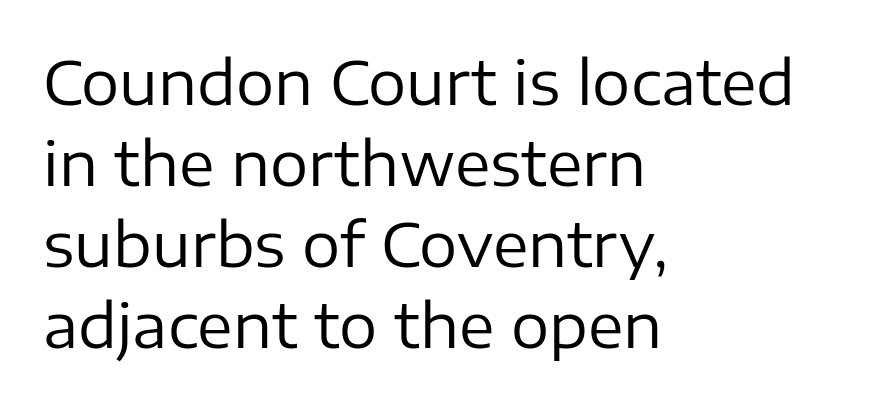
{"serif": "no", "italic": "no", "bold": "no", "weight": "regular", "width": "normal", "stroke_contrast": "low", "x_height": "medium", "monospaced": "no", "underline": "no", "align": "left", "line_spacing": "normal", "line_spacing_ratio": 1.35, "letter_spacing": "normal", "letter_spacing_em": 0.0, "glyph_px": 60}
